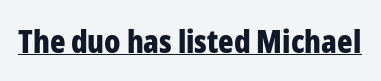
The image shows 32 px bold, condensed sans-serif type, upright; set normal letter spacing, underlined; low stroke contrast and a medium x-height.
